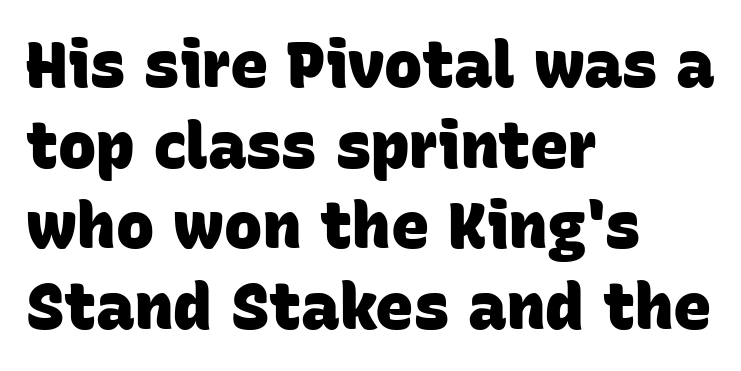
Words float on clear page, feet unadorned. What stands out about the letter spacing? Nothing — it is the standard amount. This rendering uses left alignment, leaving the right contour irregular. Rows of type keep a routine distance in the vertical direction. The strokes are fattened all the way to bold.
